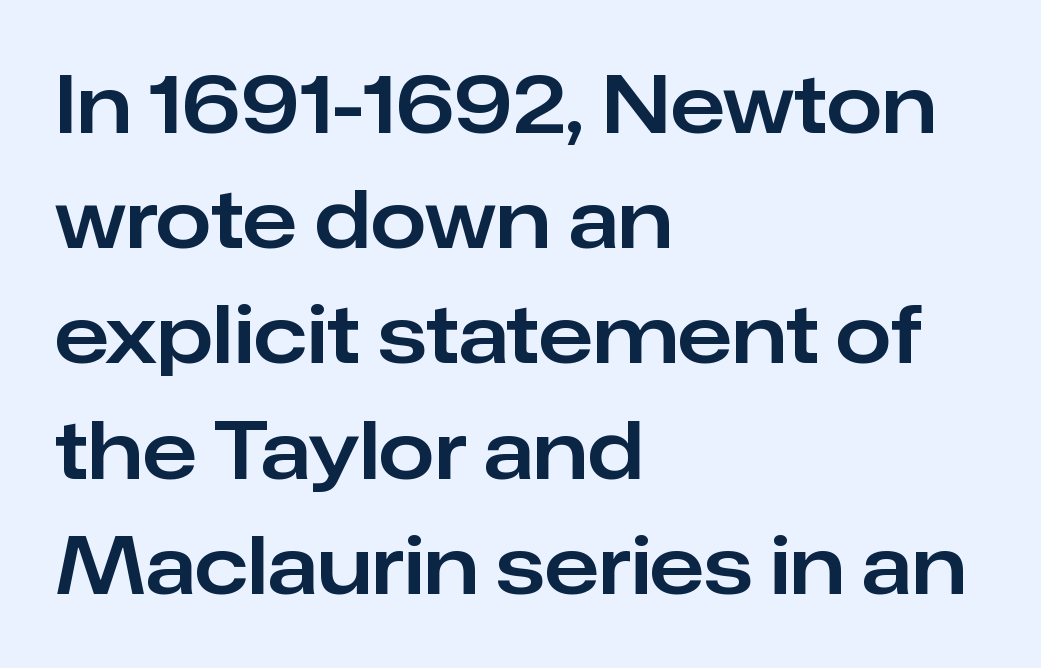
{"serif": "no", "italic": "no", "width": "normal", "stroke_contrast": "low", "x_height": "medium", "monospaced": "no", "underline": "no", "align": "left", "line_spacing": "normal", "line_spacing_ratio": 1.44, "letter_spacing": "normal", "letter_spacing_em": 0.0, "glyph_px": 80}
